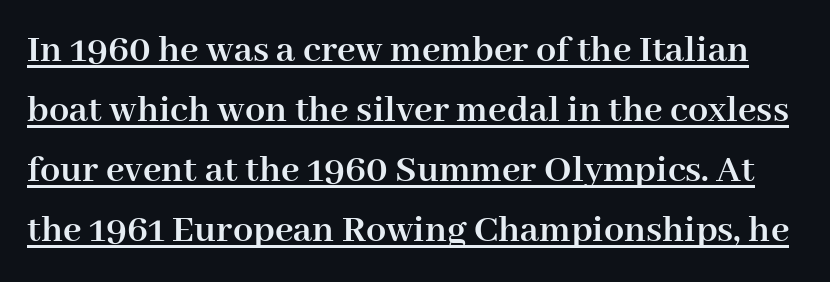
The image shows 40 px semibold serif type, upright; set normal line spacing (1.5x), normal letter spacing, underlined; high stroke contrast and a medium x-height.
